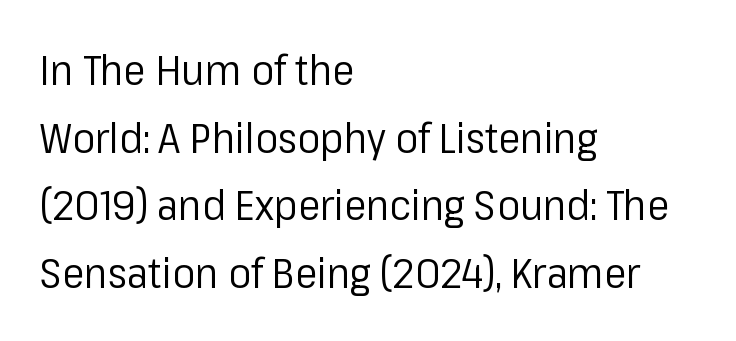
{"serif": "no", "italic": "no", "bold": "no", "weight": "regular", "width": "normal", "stroke_contrast": "low", "x_height": "medium", "monospaced": "no", "underline": "no", "align": "left", "line_spacing": "normal", "line_spacing_ratio": 1.61, "letter_spacing": "normal", "letter_spacing_em": 0.0, "glyph_px": 42}
